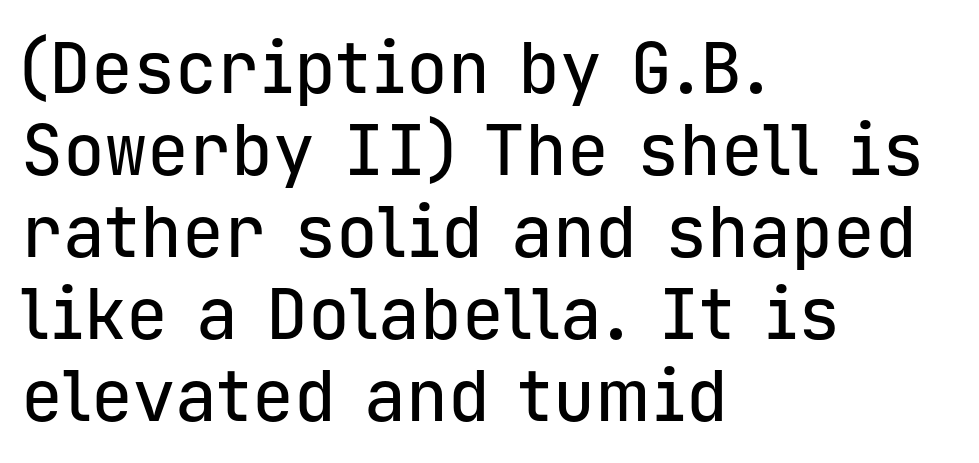
The image shows 70 px sans-serif type, upright, monospaced; set left-aligned, line spacing 1.17x, normal letter spacing, not underlined; low stroke contrast and a medium x-height.
